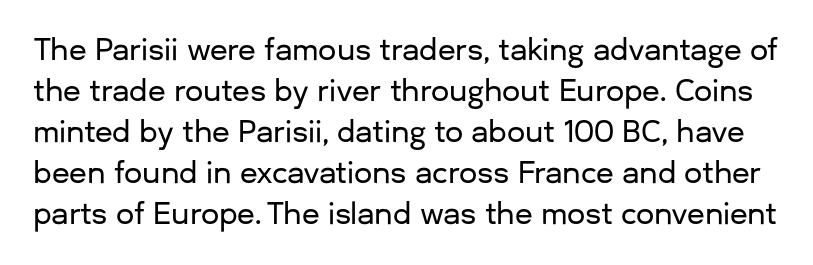
The image shows 29 px sans-serif type, upright; set normal line spacing (1.41x), normal letter spacing, not underlined; low stroke contrast and a medium x-height.
